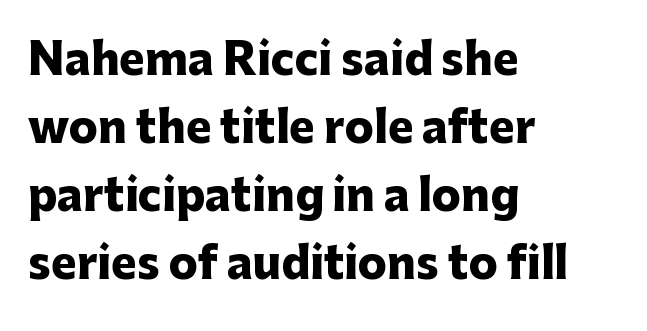
{"serif": "no", "italic": "no", "bold": "yes", "weight": "heavy", "width": "normal", "stroke_contrast": "low", "x_height": "medium", "monospaced": "no", "underline": "no", "align": "left", "line_spacing": "normal", "line_spacing_ratio": 1.58, "letter_spacing": "normal", "letter_spacing_em": 0.0, "glyph_px": 43}
